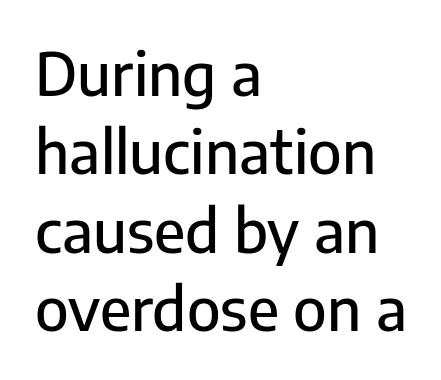
{"serif": "no", "italic": "no", "width": "normal", "stroke_contrast": "low", "x_height": "medium", "monospaced": "no", "underline": "no", "align": "left", "line_spacing": "normal", "line_spacing_ratio": 1.33, "letter_spacing": "normal", "letter_spacing_em": 0.0, "glyph_px": 59}
